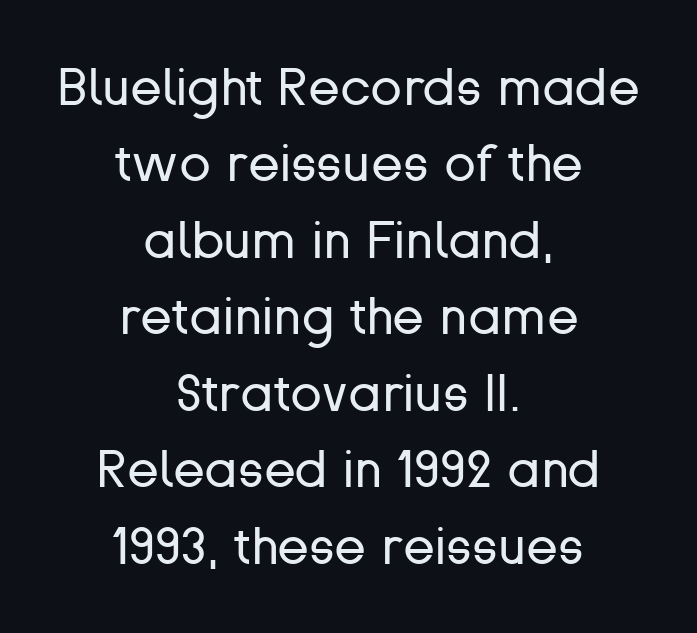
{"serif": "no", "italic": "no", "bold": "no", "weight": "regular", "width": "normal", "stroke_contrast": "low", "x_height": "medium", "monospaced": "no", "underline": "no", "align": "center", "line_spacing": "normal", "line_spacing_ratio": 1.47, "letter_spacing": "normal", "letter_spacing_em": 0.0, "glyph_px": 52}
